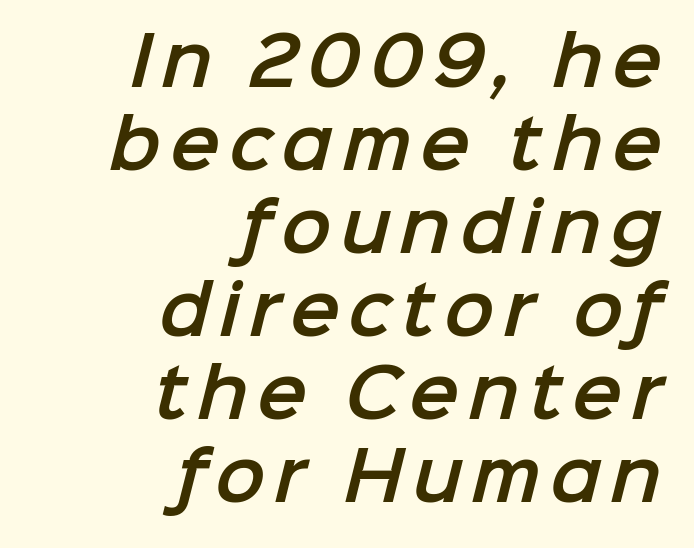
The area under the type is left untouched. Grotesque or geometric, the face here clearly has no serifs. Note the varied advance widths — an 'i' is clearly narrower than an 'm'. The rendering anchors every line to the right-hand side.
